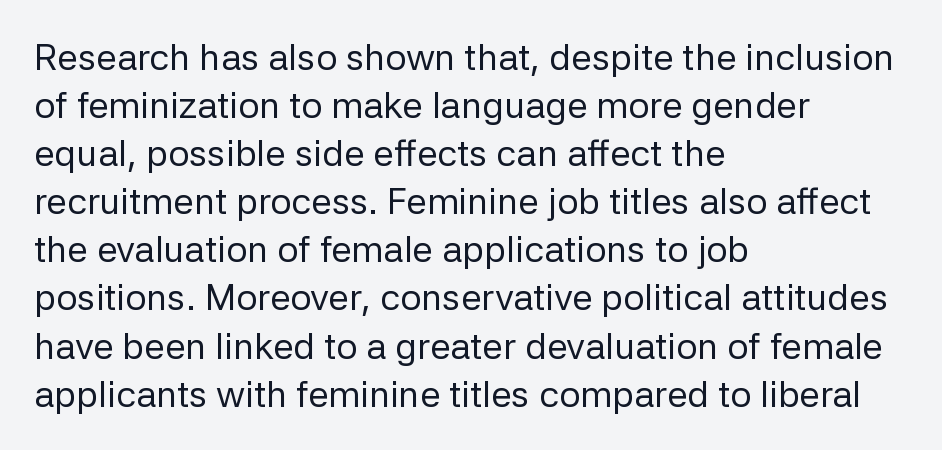
Italic: no, the glyphs are upright roman. The passage is arranged the way most books set body copy — flush left. The characters are drawn with everyday or finer stroke widths. Any mark beneath the type? The region is blank. There is no visible air inserted between adjacent glyphs. The face used here is proportionally spaced, like ordinary book or web type.
